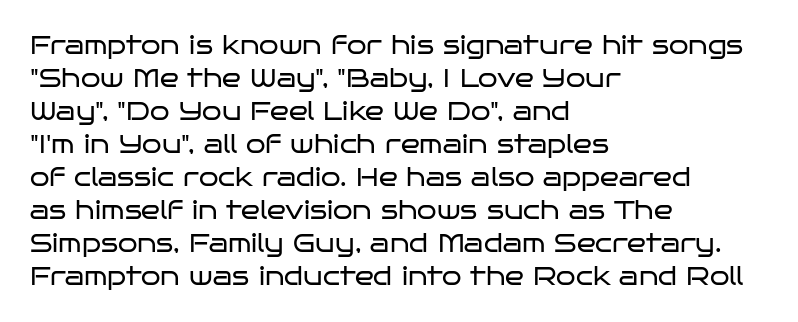
Q: Is the text bold? A: No.
Q: Is the text italic (slanted)? A: No, it is upright.
Q: Is the text underlined? A: No.
Q: How is the paragraph aligned? A: Left-aligned.
Q: Is the spacing between letters normal or unusually wide? A: Normal.
Q: Is the spacing between lines tight, normal or loose? A: Normal.
